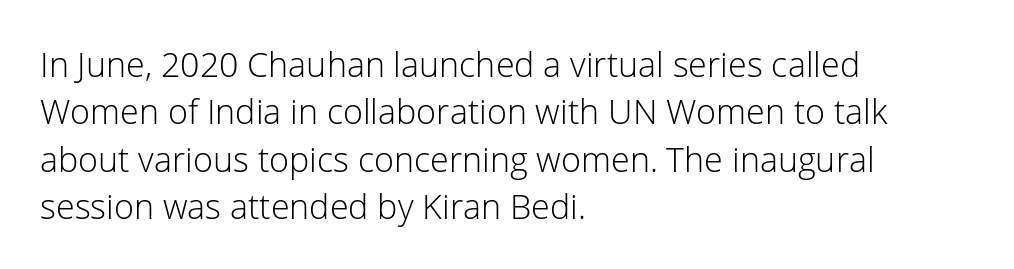
{"serif": "no", "italic": "no", "bold": "no", "weight": "light", "width": "normal", "stroke_contrast": "low", "x_height": "medium", "monospaced": "no", "underline": "no", "align": "left", "line_spacing": "normal", "line_spacing_ratio": 1.39, "letter_spacing": "normal", "letter_spacing_em": 0.0, "glyph_px": 34}
